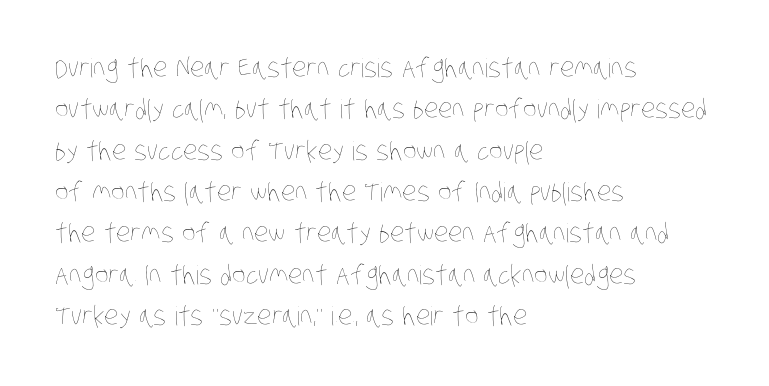
Q: Is the text bold? A: No.
Q: Is the text underlined? A: No.
Q: How is the paragraph aligned? A: Left-aligned.
Q: Is the spacing between letters normal or unusually wide? A: Normal.
Q: Is the spacing between lines tight, normal or loose? A: Normal.
